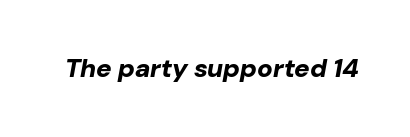
Q: Is the text bold? A: Yes.
Q: Is the text italic (slanted)? A: Yes, it leans right by about 10 degrees.
Q: Is the text underlined? A: No.
Q: Is the spacing between letters normal or unusually wide? A: Normal.
